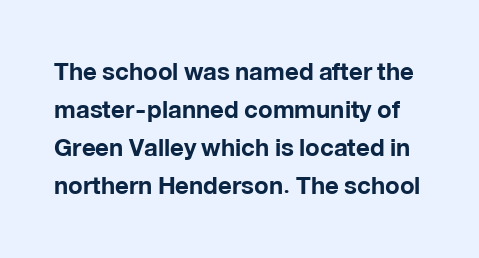
Q: Is the text bold? A: Yes.
Q: Is the text italic (slanted)? A: No, it is upright.
Q: Is the text underlined? A: No.
Q: Is the spacing between letters normal or unusually wide? A: Normal.
Q: Is the spacing between lines tight, normal or loose? A: Normal.
